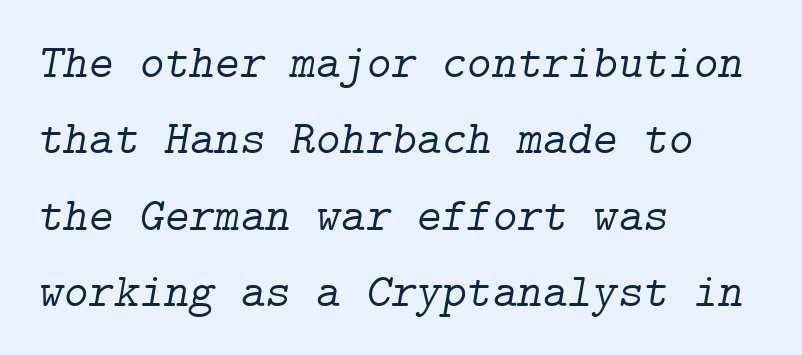
The image shows 48 px light serif type, italic (leaning right); set left-aligned, normal line spacing (1.59x), normal letter spacing, not underlined; low stroke contrast and a medium x-height.
